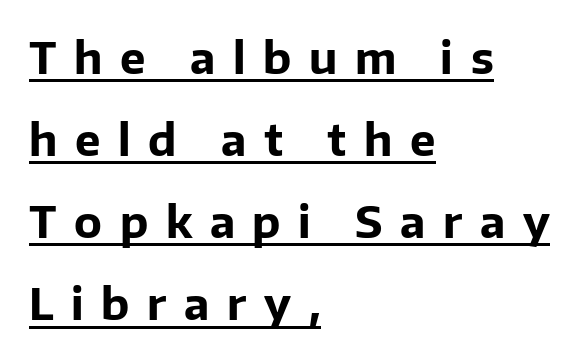
The image shows 43 px bold sans-serif type, upright; set left-aligned, loose line spacing (1.91x), unusually wide letter spacing (+0.41 em), underlined; low stroke contrast and a medium x-height.
